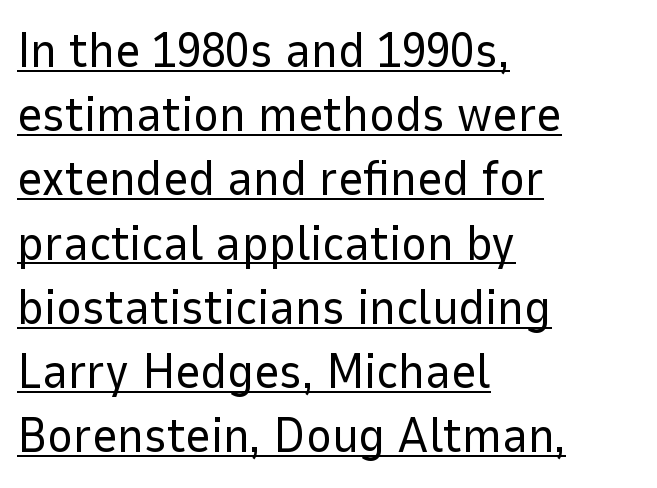
The image shows 49 px regular-weight sans-serif type, upright; set left-aligned, normal line spacing (1.31x), normal letter spacing, underlined; low stroke contrast and a medium x-height.
